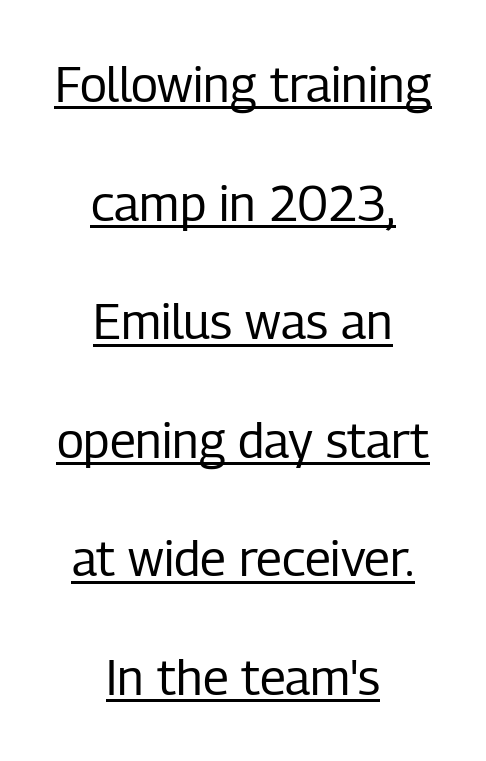
Tracking value appears to be zero — textbook default spacing. Is this a fixed-width face? No — the glyphs have proportional, varying widths. Does the leading feel generous? Absolutely, it's lavish. The specimen reads as upright at a glance.
